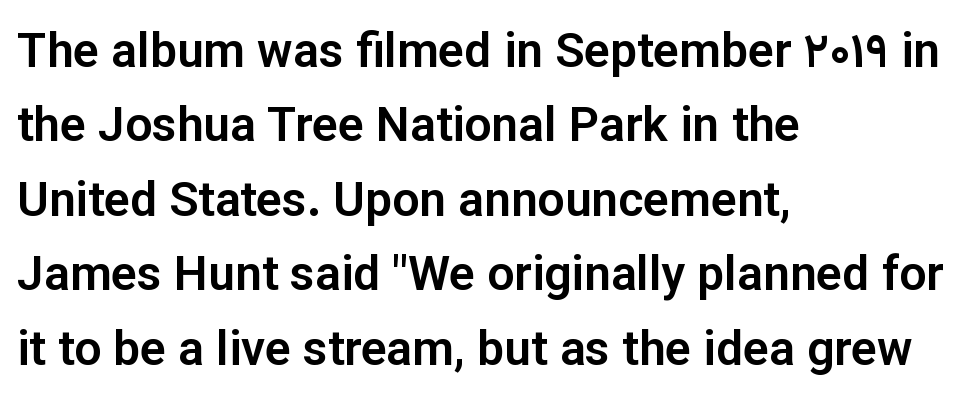
{"serif": "no", "italic": "no", "width": "normal", "stroke_contrast": "low", "x_height": "medium", "monospaced": "no", "underline": "no", "align": "left", "line_spacing": "normal", "line_spacing_ratio": 1.55, "letter_spacing": "normal", "letter_spacing_em": 0.0, "glyph_px": 48}
